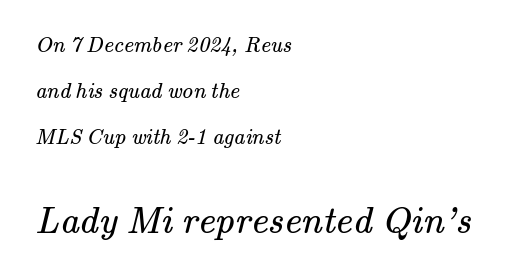
{"serif": "yes", "bold": "no", "weight": "regular", "width": "normal", "stroke_contrast": "medium", "x_height": "small", "monospaced": "no", "underline": "no", "align": "left", "line_spacing": "loose", "line_spacing_ratio": 2.1, "letter_spacing": "normal", "letter_spacing_em": 0.0, "larger_block": "second", "size_ratio": 1.73, "glyph_px": 38}
